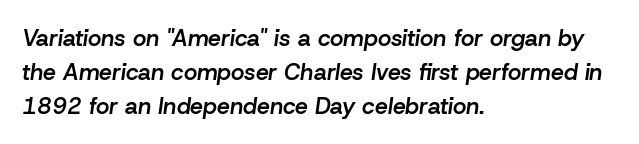
Q: Is the text bold? A: Semi-bold.
Q: Is the text italic (slanted)? A: Yes, it leans right by about 8 degrees.
Q: Is the text underlined? A: No.
Q: How is the paragraph aligned? A: Left-aligned.
Q: Is the spacing between letters normal or unusually wide? A: Normal.
Q: Is the spacing between lines tight, normal or loose? A: Normal.
